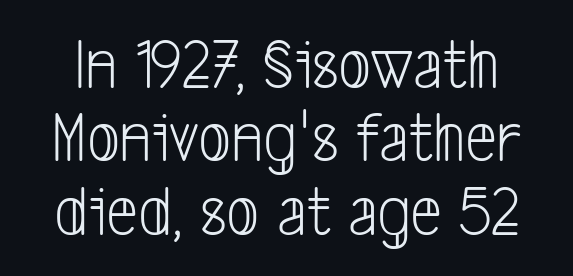
Q: Is the text bold? A: No.
Q: Is the typeface a serif or a sans-serif typeface? A: Sans-serif.
Q: Is the text underlined? A: No.
Q: Is the spacing between letters normal or unusually wide? A: Normal.
Q: Is the spacing between lines tight, normal or loose? A: Tight.
Q: Width (condensed, normal, or wide)? A: Condensed.
Q: Stroke contrast? A: Low.
Q: x-height? A: Medium.
Q: Monospaced? A: No.
